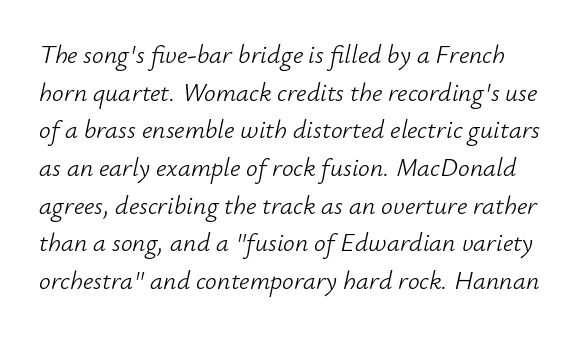
{"italic": "yes", "lean": "right", "slant_degrees": 12, "bold": "no", "underline": "no", "line_spacing": "normal", "line_spacing_ratio": 1.45, "letter_spacing": "normal", "letter_spacing_em": 0.0, "glyph_px": 26}
